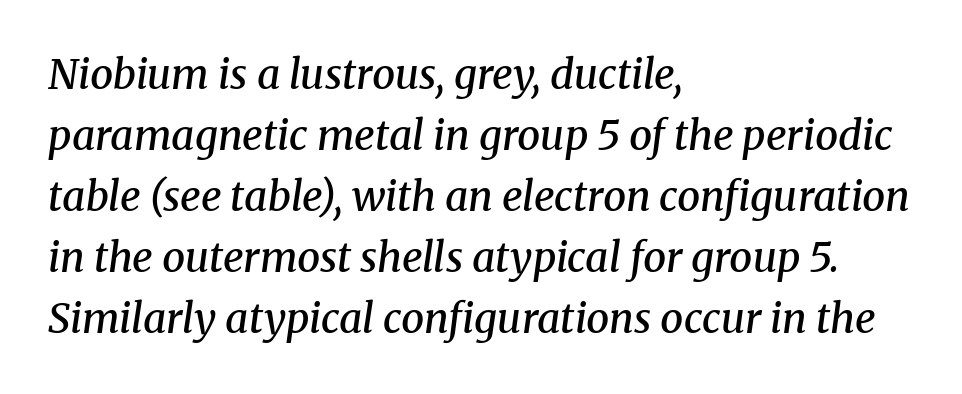
Q: Is the text bold? A: Semi-bold.
Q: Is the text italic (slanted)? A: Yes, it leans right by about 8 degrees.
Q: Is the typeface a serif or a sans-serif typeface? A: Serif.
Q: Is the text underlined? A: No.
Q: How is the paragraph aligned? A: Left-aligned.
Q: Is the spacing between letters normal or unusually wide? A: Normal.
Q: Is the spacing between lines tight, normal or loose? A: Normal.
Q: Width (condensed, normal, or wide)? A: Normal.
Q: Stroke contrast? A: Medium.
Q: x-height? A: Medium.
Q: Monospaced? A: No.
